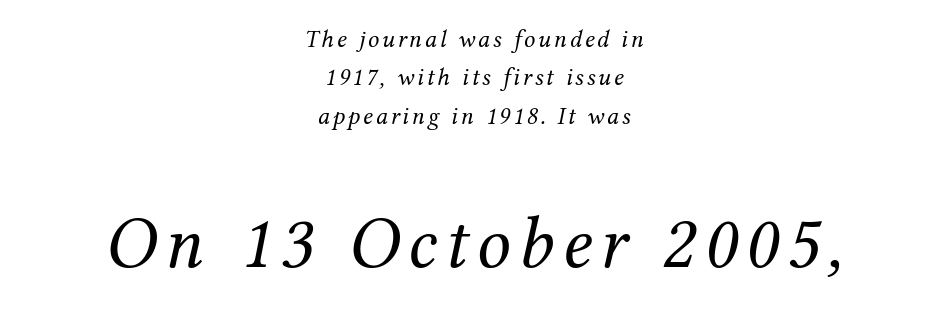
{"serif": "yes", "italic": "yes", "lean": "right", "slant_degrees": 12, "bold": "no", "weight": "regular", "width": "normal", "stroke_contrast": "medium", "x_height": "medium", "monospaced": "no", "underline": "no", "align": "center", "line_spacing": "normal", "line_spacing_ratio": 1.54, "larger_block": "second", "size_ratio": 3.0, "glyph_px": 75}
